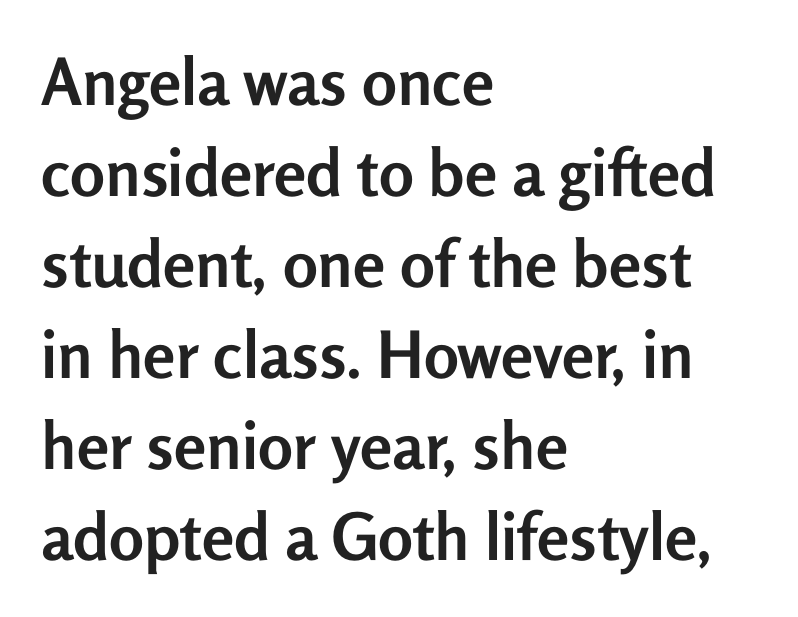
Does the type have serifs? No, each stem ends abruptly. Short note: letters normally spaced. Is there much room between lines? A standard amount, neither cramped nor airy. Tall strokes in this sample are plumb rather than angled. Descenders hang freely into open space.
